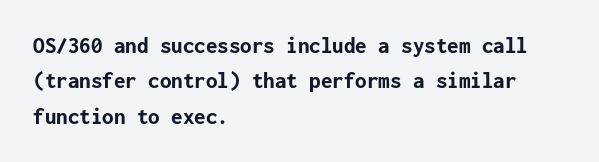
The image shows 23 px bold type, upright; set left-aligned, normal line spacing (1.54x), normal letter spacing, not underlined.
